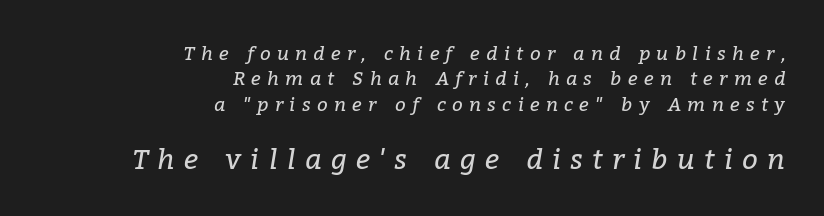
Q: Is the text bold? A: No.
Q: Is the text italic (slanted)? A: Yes, it leans right by about 9 degrees.
Q: Is the typeface a serif or a sans-serif typeface? A: Serif.
Q: Is the text underlined? A: No.
Q: How is the paragraph aligned? A: Right-aligned.
Q: Is the spacing between letters normal or unusually wide? A: Unusually wide.
Q: Is the spacing between lines tight, normal or loose? A: Normal.
Q: Which block of text is set in a larger size, the first (top) or the second (bottom)? A: The second (bottom) one.
Q: Width (condensed, normal, or wide)? A: Normal.
Q: Stroke contrast? A: Low.
Q: x-height? A: Medium.
Q: Monospaced? A: No.
